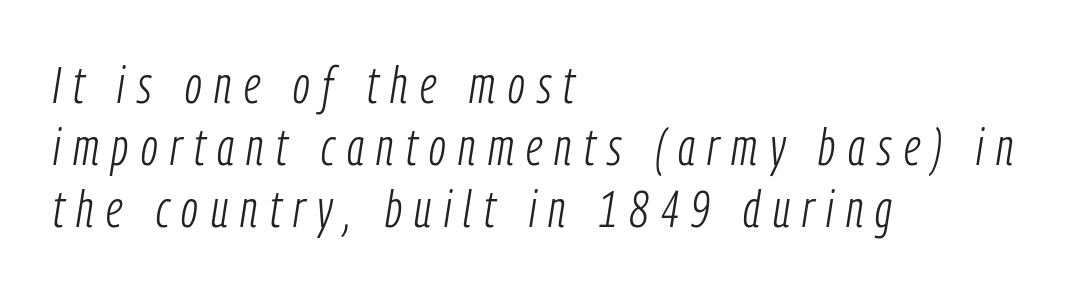
Q: Is the text bold? A: No.
Q: Is the text italic (slanted)? A: Yes, it leans right by about 9 degrees.
Q: Is the text underlined? A: No.
Q: How is the paragraph aligned? A: Left-aligned.
Q: Is the spacing between letters normal or unusually wide? A: Unusually wide.
Q: Width (condensed, normal, or wide)? A: Condensed.
Q: Stroke contrast? A: Low.
Q: x-height? A: Medium.
Q: Monospaced? A: No.
